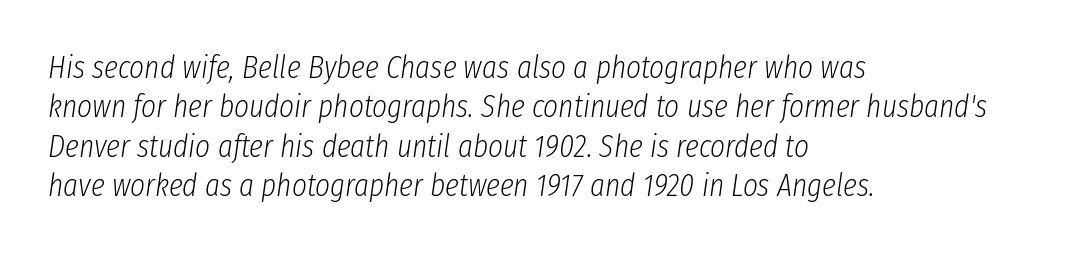
Leftover space on each line is placed entirely after the last word. Slant detected: the letters are inclined. These lines are rendered in a variable-pitch font. Stems here are at most as thick as an everyday book face. There is no visible air inserted between adjacent glyphs.
